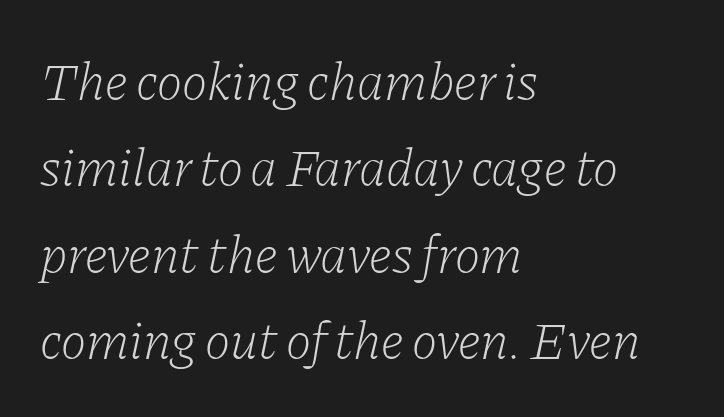
{"serif": "yes", "italic": "yes", "lean": "right", "slant_degrees": 11, "bold": "no", "weight": "light", "width": "normal", "stroke_contrast": "low", "x_height": "medium", "monospaced": "no", "underline": "no", "align": "left", "line_spacing": "normal", "line_spacing_ratio": 1.6, "letter_spacing": "normal", "letter_spacing_em": 0.0, "glyph_px": 54}
